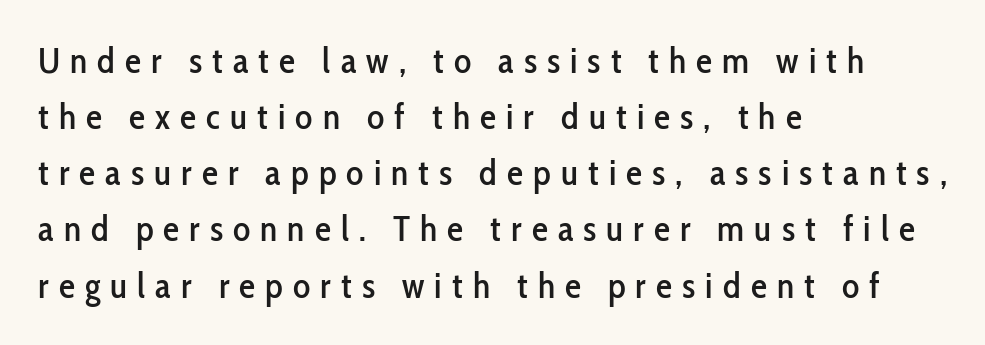
{"serif": "no", "italic": "no", "width": "condensed", "stroke_contrast": "low", "x_height": "medium", "monospaced": "no", "underline": "no", "align": "left", "line_spacing": "normal", "line_spacing_ratio": 1.56, "letter_spacing": "wide", "letter_spacing_em": 0.28, "glyph_px": 36}
